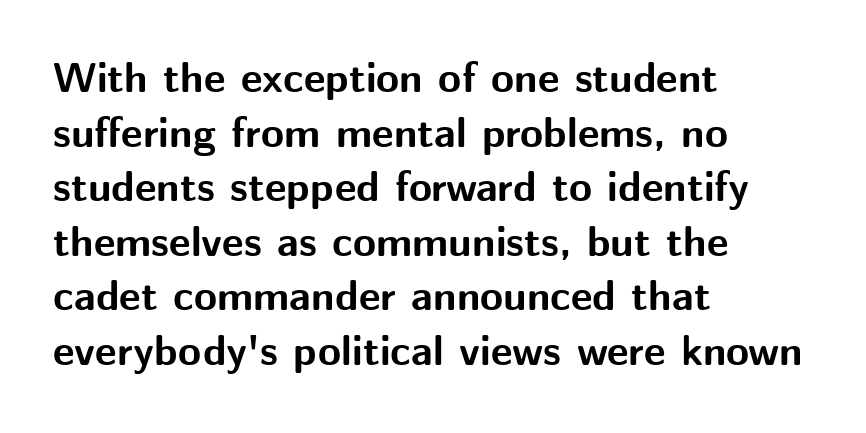
Glyph-to-glyph distance matches everyday printed text. What weight is shown? A full bold with thick strokes. Regular leading. To sum up the face: it is a sans, with no serifs. The passage shown is not underscored anywhere.
